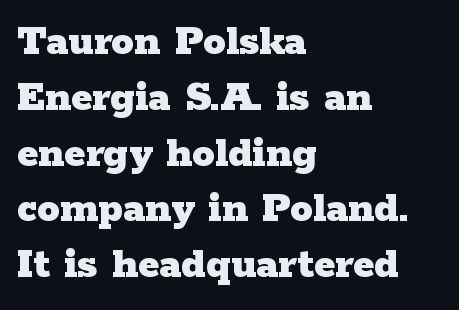
{"serif": "yes", "italic": "no", "bold": "yes", "weight": "heavy", "width": "wide", "stroke_contrast": "low", "x_height": "medium", "monospaced": "no", "underline": "no", "align": "left", "line_spacing_ratio": 1.24, "letter_spacing": "normal", "letter_spacing_em": 0.0, "glyph_px": 45}
